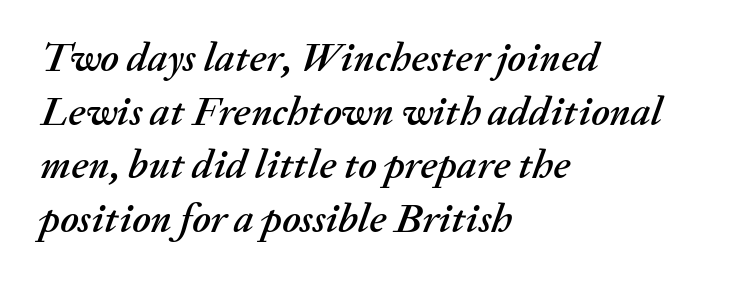
Varying glyph widths throughout — classic text-font behaviour. No extra tracking has been applied to these lines. Just letters on the line, the space beneath them empty. Vertical spacing — default. The setting favours the left margin, as ordinary paragraphs usually do. An italicized treatment has been applied to the whole sample.
